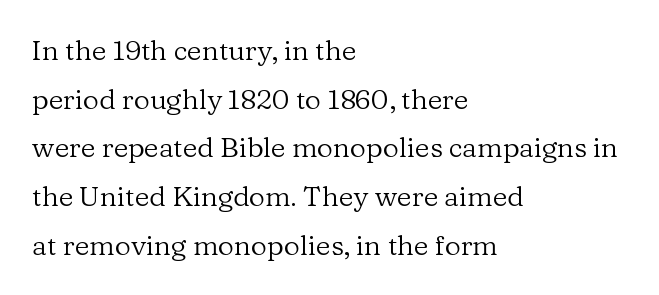
The image shows 28 px regular-weight serif type, upright; set left-aligned, line spacing 1.74x, normal letter spacing, not underlined; low stroke contrast and a medium x-height.
